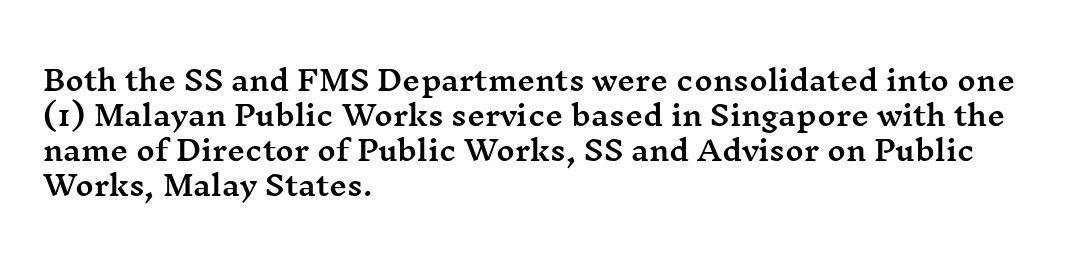
Q: Is the text italic (slanted)? A: No, it is upright.
Q: Is the typeface a serif or a sans-serif typeface? A: Serif.
Q: Is the text underlined? A: No.
Q: How is the paragraph aligned? A: Left-aligned.
Q: Is the spacing between letters normal or unusually wide? A: Normal.
Q: Is the spacing between lines tight, normal or loose? A: Normal.
Q: Width (condensed, normal, or wide)? A: Wide.
Q: Stroke contrast? A: Medium.
Q: x-height? A: Medium.
Q: Monospaced? A: No.
